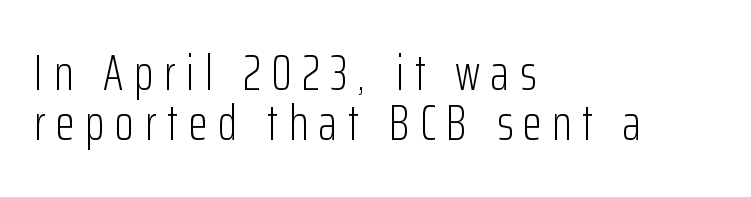
Q: Is the text bold? A: No.
Q: Is the text italic (slanted)? A: No, it is upright.
Q: Is the typeface a serif or a sans-serif typeface? A: Sans-serif.
Q: Is the text underlined? A: No.
Q: How is the paragraph aligned? A: Left-aligned.
Q: Is the spacing between letters normal or unusually wide? A: Unusually wide.
Q: Is the spacing between lines tight, normal or loose? A: Tight.
Q: Width (condensed, normal, or wide)? A: Condensed.
Q: Stroke contrast? A: Low.
Q: x-height? A: Medium.
Q: Monospaced? A: No.
